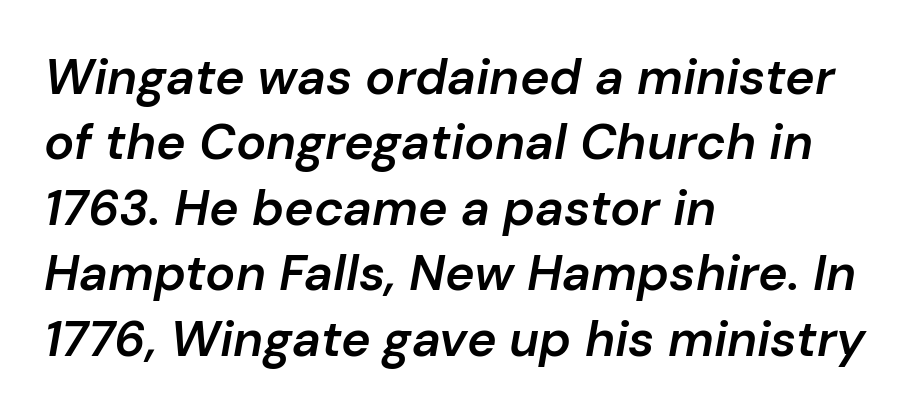
{"italic": "yes", "lean": "right", "slant_degrees": 10, "bold": "semi", "weight": "semibold", "width": "normal", "stroke_contrast": "low", "x_height": "medium", "monospaced": "no", "underline": "no", "align": "left", "line_spacing": "normal", "line_spacing_ratio": 1.31, "letter_spacing": "normal", "letter_spacing_em": 0.0, "glyph_px": 50}
